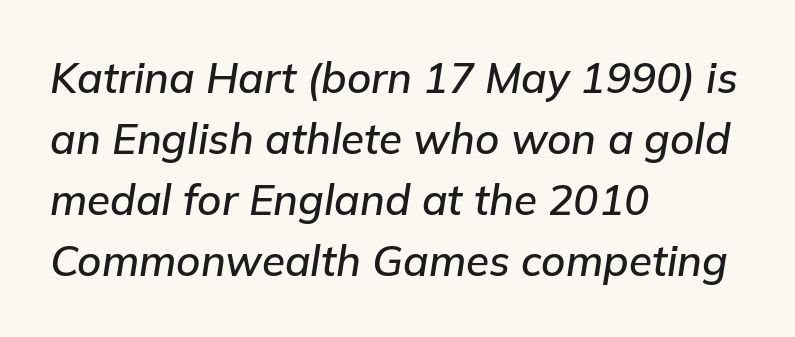
The face used here is rendered with its standard letterfit. The space beneath each line is pristine and unruled. If you drew a ruler down the left edge, every line would touch it. Slant detected: the letters are inclined. Do the characters align in a grid? No, the font is proportional.
